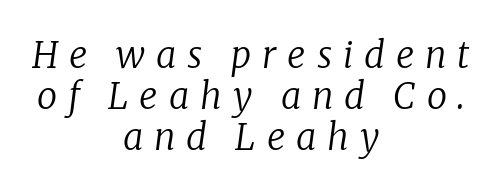
The image shows 36 px regular-weight serif type, italic (leaning right); set centered, tight line spacing (1.14x), unusually wide letter spacing (+0.3 em), not underlined; low stroke contrast and a medium x-height.
